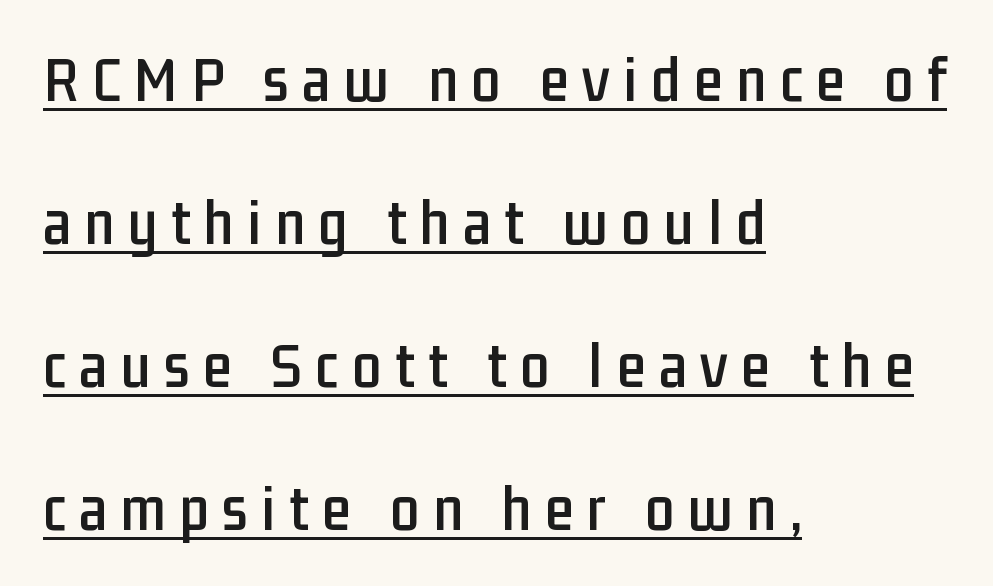
The image shows 65 px condensed sans-serif type, upright; set left-aligned, loose line spacing (2.2x), unusually wide letter spacing (+0.21 em), underlined; low stroke contrast and a medium x-height.
